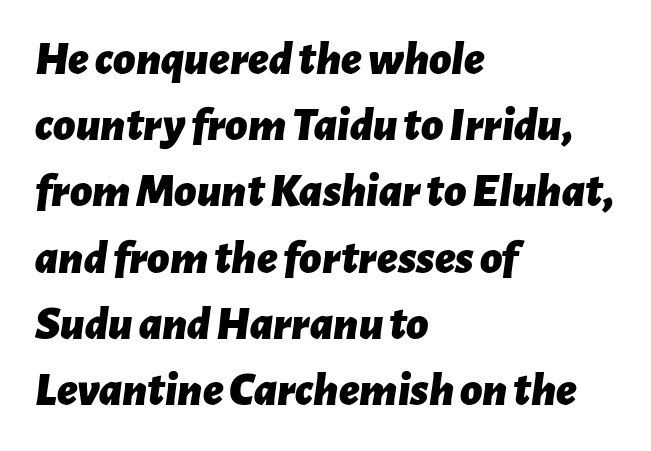
The image shows 48 px bold type, italic (leaning right); set left-aligned, normal line spacing (1.38x), normal letter spacing, not underlined; low stroke contrast and a medium x-height.
